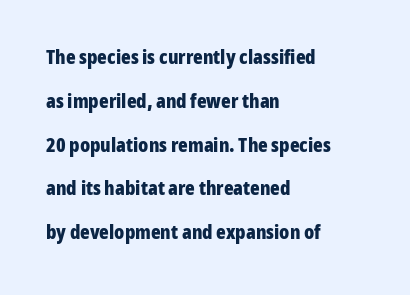
Q: Is the text bold? A: Yes.
Q: Is the text italic (slanted)? A: No, it is upright.
Q: Is the text underlined? A: No.
Q: How is the paragraph aligned? A: Left-aligned.
Q: Is the spacing between letters normal or unusually wide? A: Normal.
Q: Is the spacing between lines tight, normal or loose? A: Loose.
